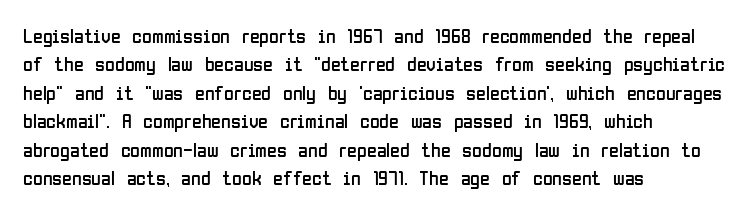
Q: Is the text bold? A: No.
Q: Is the text italic (slanted)? A: No, it is upright.
Q: Is the text underlined? A: No.
Q: How is the paragraph aligned? A: Left-aligned.
Q: Is the spacing between letters normal or unusually wide? A: Normal.
Q: Is the spacing between lines tight, normal or loose? A: Normal.
